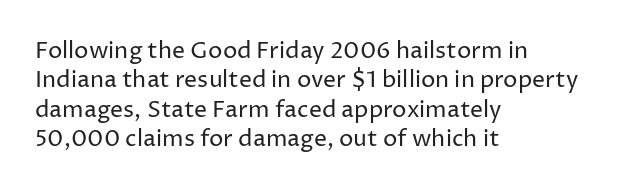
{"italic": "no", "bold": "no", "underline": "no", "align": "left", "line_spacing": "normal", "line_spacing_ratio": 1.28, "letter_spacing": "normal", "letter_spacing_em": 0.0, "glyph_px": 23}
